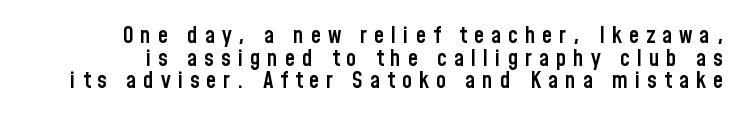
{"italic": "no", "bold": "semi", "underline": "no", "line_spacing": "tight", "line_spacing_ratio": 0.98, "letter_spacing": "wide", "letter_spacing_em": 0.3, "glyph_px": 23}
